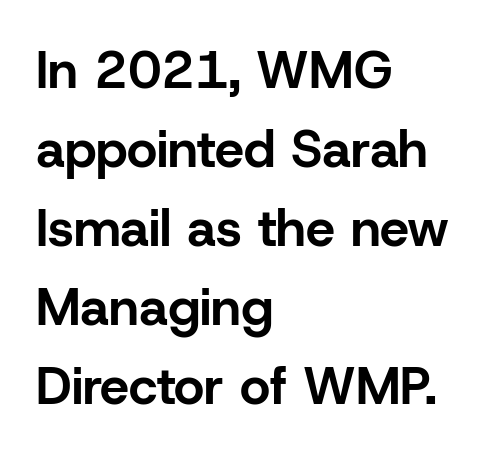
Q: Is the text bold? A: Yes.
Q: Is the text italic (slanted)? A: No, it is upright.
Q: Is the typeface a serif or a sans-serif typeface? A: Sans-serif.
Q: Is the text underlined? A: No.
Q: How is the paragraph aligned? A: Left-aligned.
Q: Is the spacing between letters normal or unusually wide? A: Normal.
Q: Is the spacing between lines tight, normal or loose? A: Normal.
Q: Width (condensed, normal, or wide)? A: Normal.
Q: Stroke contrast? A: Low.
Q: x-height? A: Medium.
Q: Monospaced? A: No.
